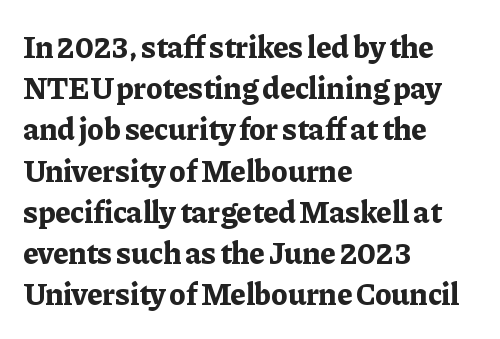
The image shows 31 px bold serif type, upright; set left-aligned, normal line spacing (1.33x), normal letter spacing, not underlined; low stroke contrast and a medium x-height.
